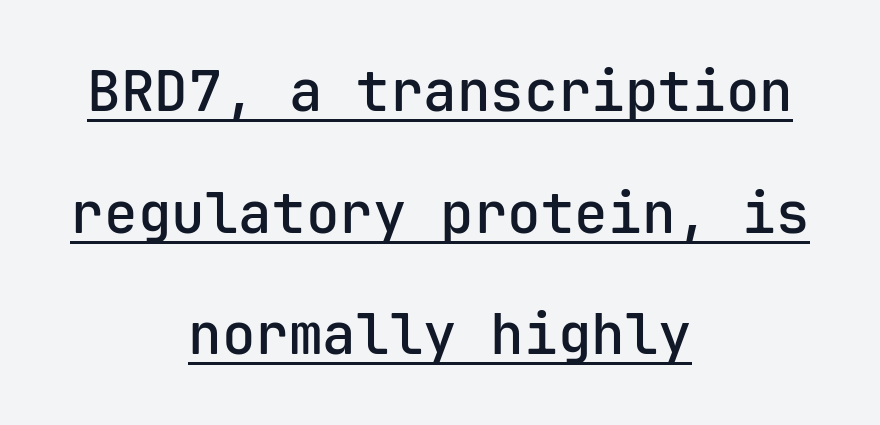
The image shows 56 px semibold sans-serif type, upright, monospaced; set centered, loose line spacing (2.17x), normal letter spacing, underlined; low stroke contrast and a medium x-height.
